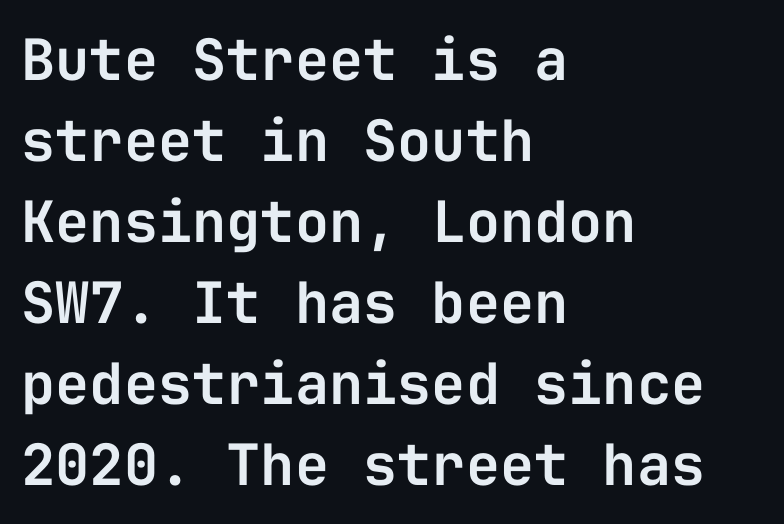
Q: Is the text italic (slanted)? A: No, it is upright.
Q: Is the typeface a serif or a sans-serif typeface? A: Sans-serif.
Q: Is the text underlined? A: No.
Q: How is the paragraph aligned? A: Left-aligned.
Q: Is the spacing between letters normal or unusually wide? A: Normal.
Q: Is the spacing between lines tight, normal or loose? A: Normal.
Q: Width (condensed, normal, or wide)? A: Normal.
Q: Stroke contrast? A: Low.
Q: x-height? A: Medium.
Q: Monospaced? A: Yes.
